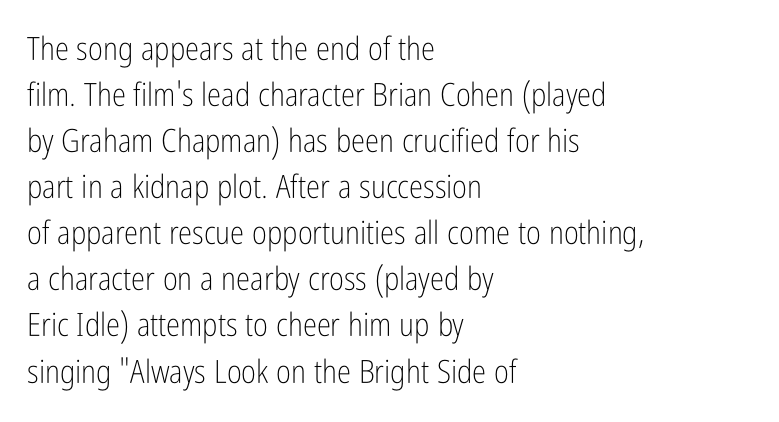
Q: Is the text bold? A: No.
Q: Is the text italic (slanted)? A: No, it is upright.
Q: Is the typeface a serif or a sans-serif typeface? A: Sans-serif.
Q: Is the text underlined? A: No.
Q: How is the paragraph aligned? A: Left-aligned.
Q: Is the spacing between letters normal or unusually wide? A: Normal.
Q: Is the spacing between lines tight, normal or loose? A: Normal.
Q: Width (condensed, normal, or wide)? A: Condensed.
Q: Stroke contrast? A: Low.
Q: x-height? A: Medium.
Q: Monospaced? A: No.
